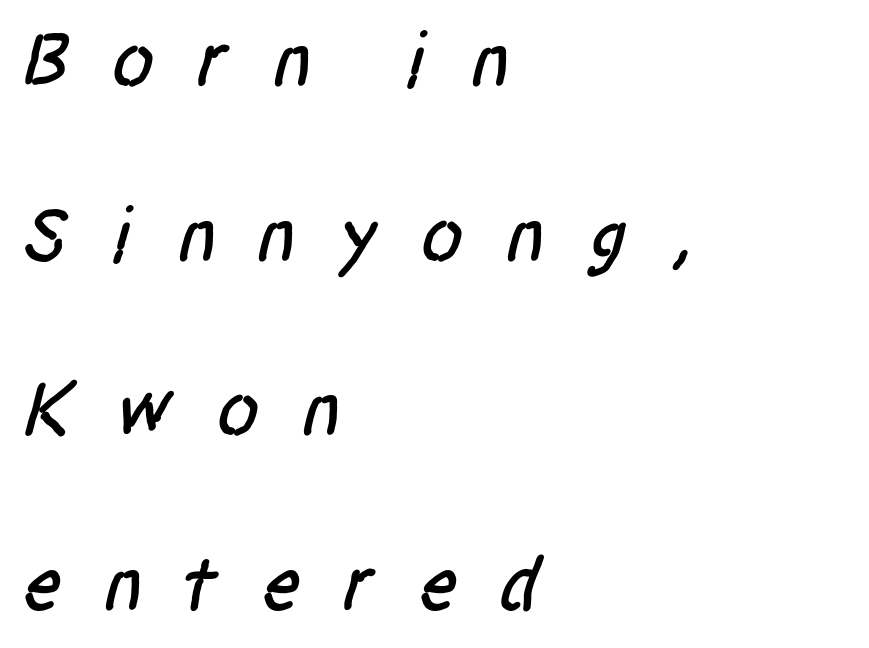
Tracking value appears strongly positive — letters spread wide. Do the characters align in a grid? No, the font is proportional. Interline gaps are noticeably wide in this sample. The passage shown is not underscored anywhere.
